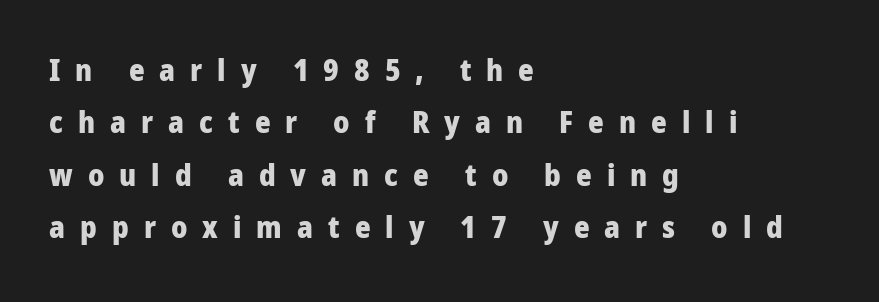
{"serif": "no", "italic": "no", "bold": "yes", "weight": "heavy", "width": "normal", "stroke_contrast": "low", "x_height": "medium", "monospaced": "no", "underline": "no", "align": "left", "line_spacing_ratio": 1.75, "letter_spacing": "wide", "letter_spacing_em": 0.5, "glyph_px": 30}
